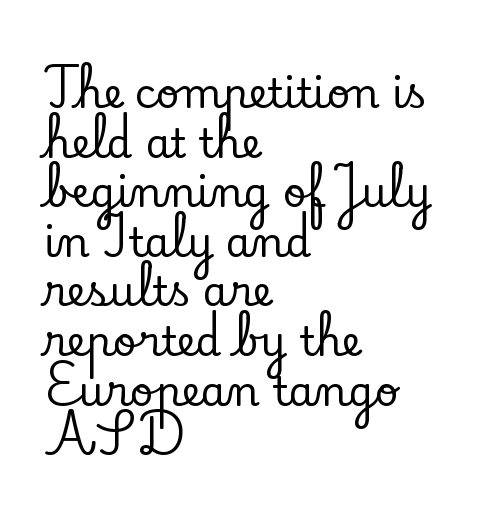
The image shows 41 px serif type, upright; set left-aligned, line spacing 1.21x, normal letter spacing, not underlined; low stroke contrast and a small x-height.
